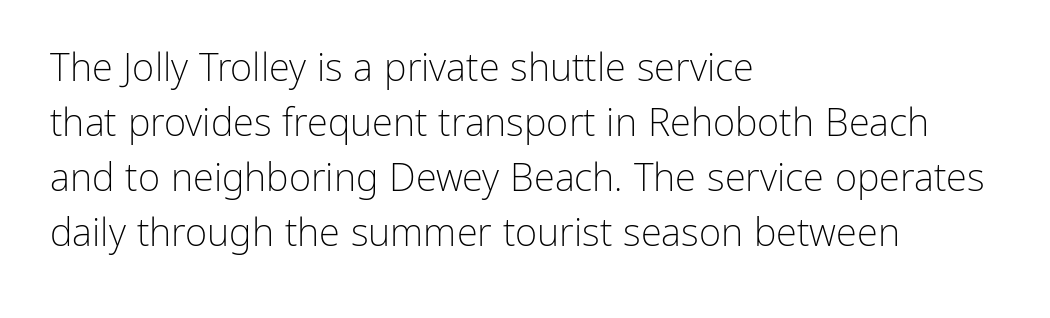
Font category for this specimen: sans-serif. Letter spacing: default. Casual observation: everything's shoved over to the left. This reads as an unemphasized weight, regular at the heaviest.
